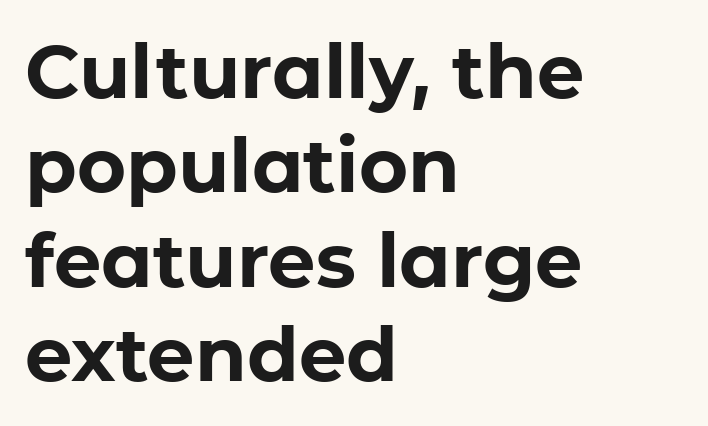
Every letter is thick-stroked: bold, no question. Each row of text sits above clean, open space. This sample keeps an unexceptional amount of space between lines. Varying glyph widths throughout — classic text-font behaviour. This is the regular roman posture of the typeface. Typeset ragged right — the left edge is the straight one.
